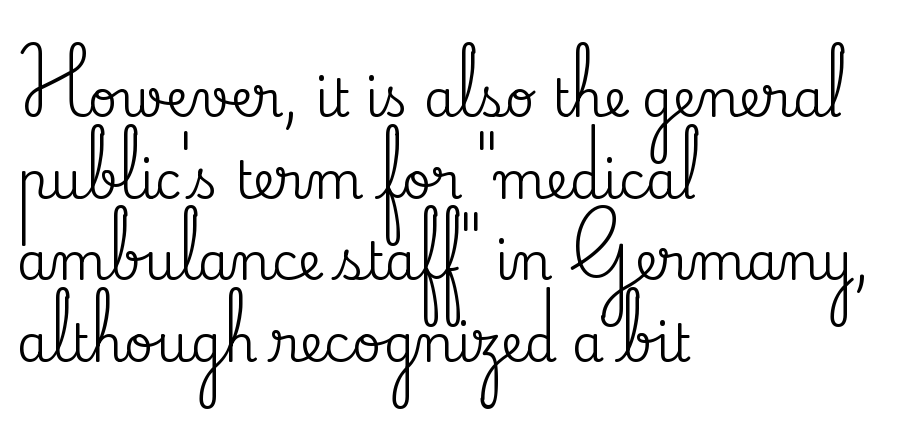
{"serif": "yes", "italic": "no", "width": "normal", "stroke_contrast": "medium", "x_height": "small", "monospaced": "no", "underline": "no", "align": "left", "line_spacing": "normal", "line_spacing_ratio": 1.6, "letter_spacing": "normal", "letter_spacing_em": 0.0, "glyph_px": 51}
